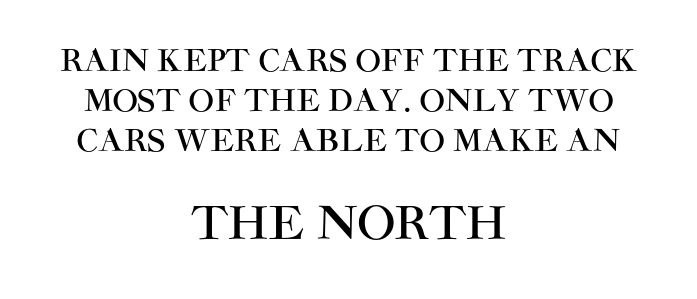
These two chunks differ in scale, with the bottom chunk taking the larger measure. The string is rendered with underlining switched off. Regarding leading, the lines here are spaced in the standard way. Short and long lines alike share a common midpoint. No feet cap the strokes, marking this as sans-serif type.
